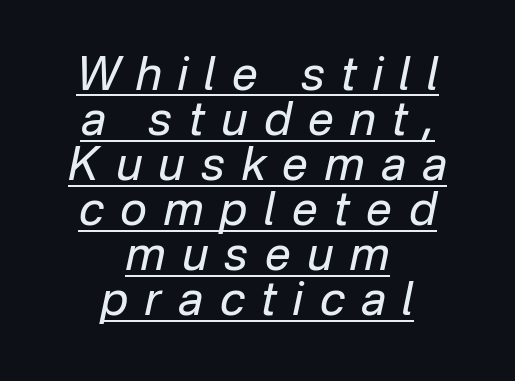
{"italic": "yes", "lean": "right", "slant_degrees": 12, "bold": "no", "weight": "regular", "width": "normal", "stroke_contrast": "low", "x_height": "medium", "monospaced": "no", "underline": "yes", "align": "center", "line_spacing": "tight", "line_spacing_ratio": 0.98, "letter_spacing": "wide", "letter_spacing_em": 0.36, "glyph_px": 46}
